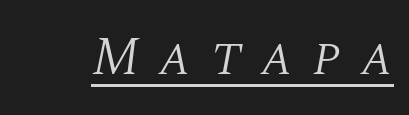
The image shows 54 px light serif type, italic (leaning right); set unusually wide letter spacing (+0.36 em), underlined; medium stroke contrast and a large x-height.
